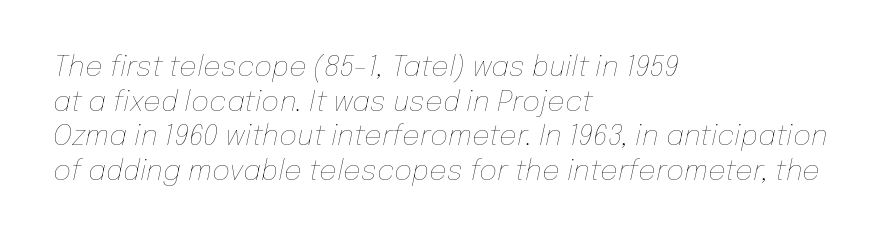
The letters advance in unequal steps, a hallmark of proportional type. The ragged edge is on the right, which tells us the setting is flush left. The strip under each line holds only bare page. Looking at the ascenders, they clearly lean.
